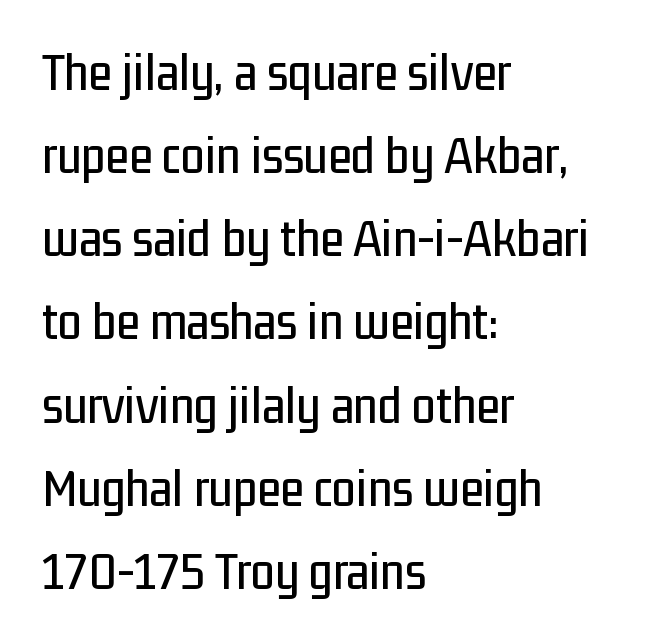
{"serif": "no", "italic": "no", "width": "condensed", "stroke_contrast": "low", "x_height": "medium", "monospaced": "no", "underline": "no", "align": "left", "line_spacing": "normal", "line_spacing_ratio": 1.54, "letter_spacing": "normal", "letter_spacing_em": 0.0, "glyph_px": 54}
